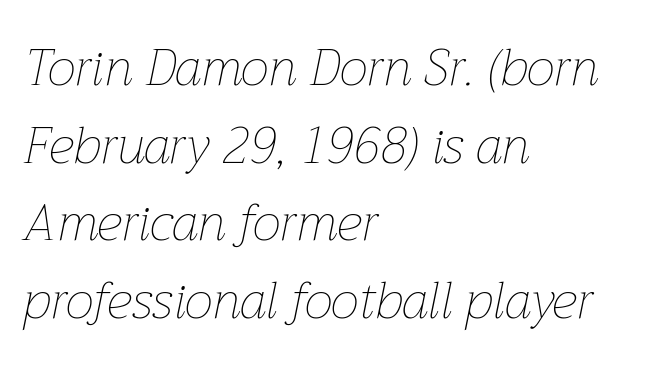
Observe the ordinary spacing: letters are neighbours, not strangers. This reads as an unemphasized weight, regular at the heaviest. Is the block centered? No — it sits flush against the left margin. Observe the lean: these are italic letterforms. If you measured baseline to baseline, you'd find a middling distance.
